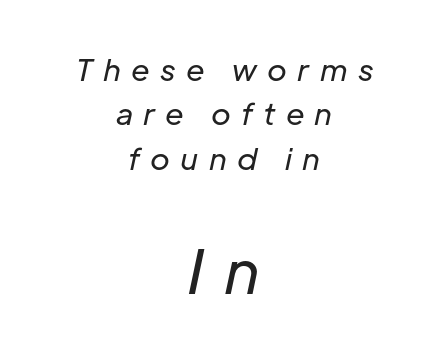
The image shows 60 px regular-weight type, italic (leaning right); set centered, normal line spacing (1.48x), unusually wide letter spacing (+0.34 em), not underlined; the second (bottom) block is 2.0x larger; low stroke contrast and a medium x-height.
